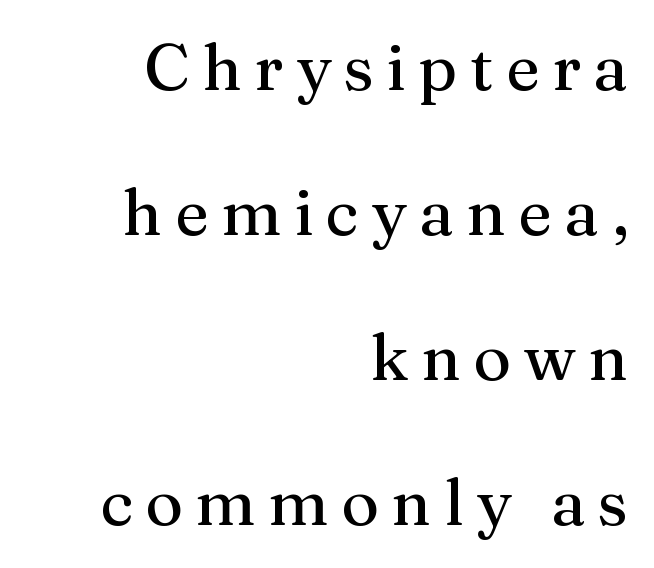
Q: Is the text italic (slanted)? A: No, it is upright.
Q: Is the typeface a serif or a sans-serif typeface? A: Serif.
Q: Is the text underlined? A: No.
Q: How is the paragraph aligned? A: Right-aligned.
Q: Is the spacing between lines tight, normal or loose? A: Loose.
Q: Width (condensed, normal, or wide)? A: Normal.
Q: Stroke contrast? A: Medium.
Q: x-height? A: Medium.
Q: Monospaced? A: No.
